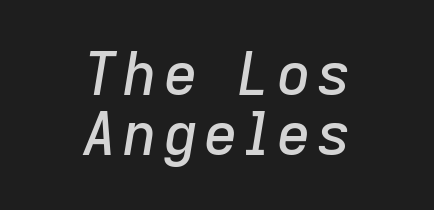
Q: Is the text italic (slanted)? A: Yes, it leans right by about 9 degrees.
Q: Is the text underlined? A: No.
Q: How is the paragraph aligned? A: Centered.
Q: Is the spacing between lines tight, normal or loose? A: Tight.
Q: Width (condensed, normal, or wide)? A: Normal.
Q: Stroke contrast? A: Low.
Q: x-height? A: Medium.
Q: Monospaced? A: No.
